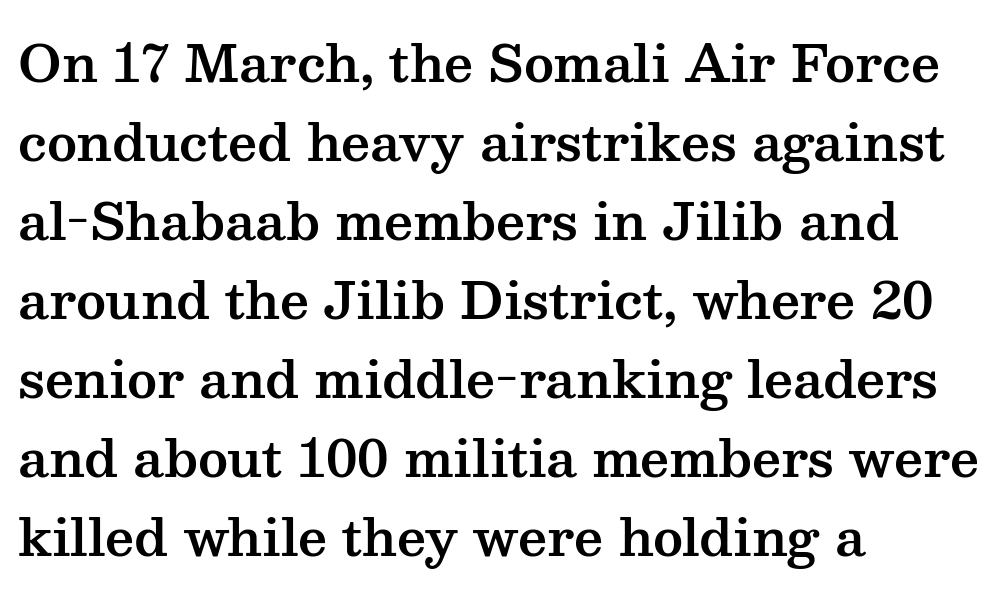
Compared with typical body copy, the letter spacing here is the same. Honestly, there is no underline to notice here at all. Small tapered or slab feet sit at the stroke ends, so this counts as serif. Is this a fixed-width face? No — the glyphs have proportional, varying widths. Vertically, the passage feels balanced, rows spaced as you'd expect. In terms of posture, this sample is upright.
